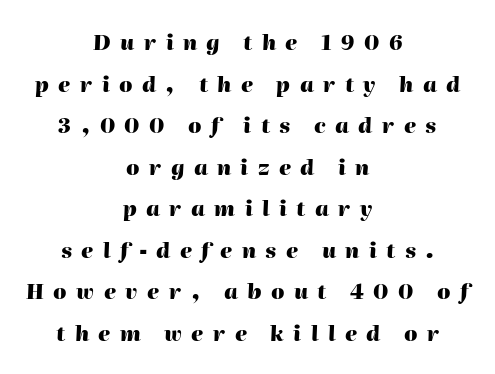
Q: Is the text bold? A: Yes.
Q: Is the text italic (slanted)? A: Yes, it leans right by about 2 degrees.
Q: Is the text underlined? A: No.
Q: How is the paragraph aligned? A: Centered.
Q: Is the spacing between letters normal or unusually wide? A: Unusually wide.
Q: Is the spacing between lines tight, normal or loose? A: Loose.
